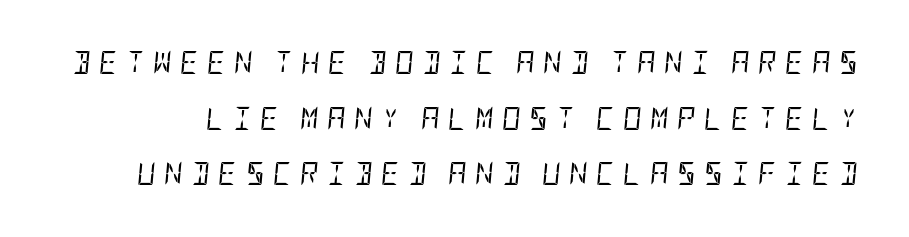
Plain, unruled lines of type. Widely set lines give the paragraph a tall, airy silhouette. A light-to-regular cut is what we see here. Someone cranked the tracking dial way up on this one. Quick note: italic.
